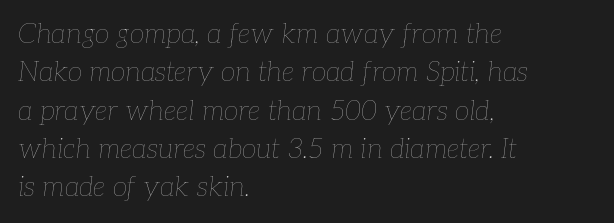
The image shows 27 px text type, italic (leaning right); set left-aligned, normal line spacing (1.42x), normal letter spacing, not underlined.
